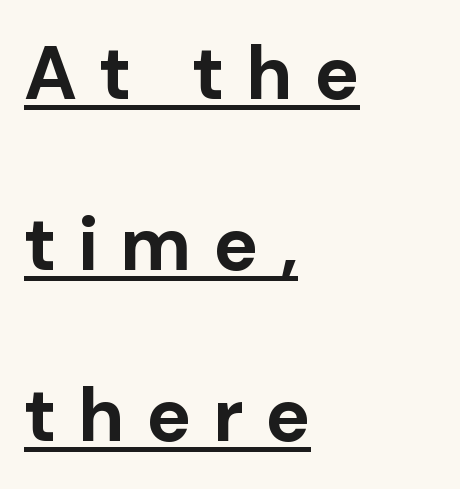
{"serif": "no", "italic": "no", "bold": "yes", "weight": "bold", "width": "normal", "stroke_contrast": "low", "x_height": "medium", "monospaced": "no", "underline": "yes", "align": "left", "line_spacing": "loose", "line_spacing_ratio": 2.28, "letter_spacing": "wide", "letter_spacing_em": 0.29, "glyph_px": 75}
